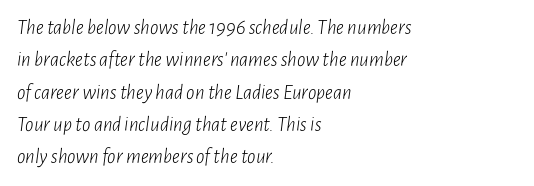
The image shows 21 px text type, italic (leaning right); set left-aligned, normal line spacing (1.54x), normal letter spacing, not underlined.
